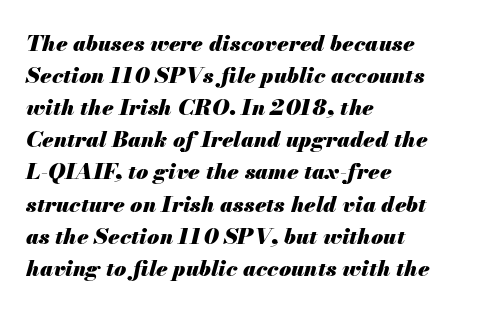
{"italic": "yes", "lean": "right", "slant_degrees": 13, "bold": "yes", "underline": "no", "align": "left", "line_spacing": "normal", "line_spacing_ratio": 1.46, "letter_spacing": "normal", "letter_spacing_em": 0.0, "glyph_px": 22}
